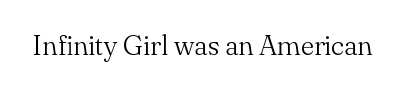
The image shows 28 px light serif type, upright; set normal letter spacing, not underlined; medium stroke contrast and a small x-height.
